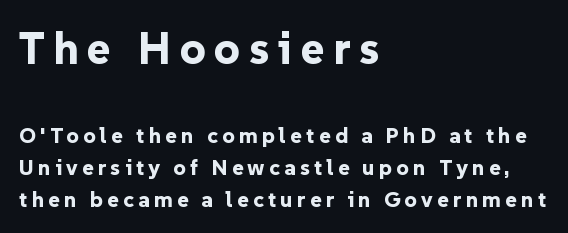
Is the lower block the larger one? No — the upper block carries the bigger type. Quick note: underline off. One-word summary of the alignment: left. Proportional: the letters do not fall into vertical columns. The lines sit at an ordinary, default distance from one another. These lines are composed in type without serifs.
